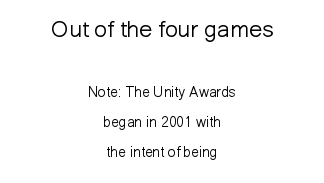
Stroke mass is kept to a normal reading level or below. Each word holds together tightly as a unit, with standard inter-letter gaps. Lines of text with bare space underneath. Note: larger setting up top, smaller setting below. Upright lettering throughout.
